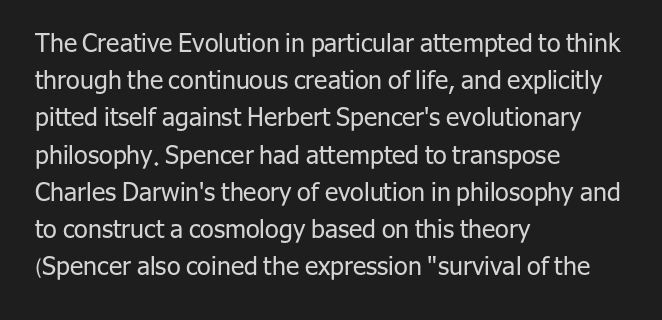
{"italic": "no", "bold": "no", "underline": "no", "align": "left", "line_spacing": "normal", "line_spacing_ratio": 1.49, "letter_spacing": "normal", "letter_spacing_em": 0.0, "glyph_px": 25}
